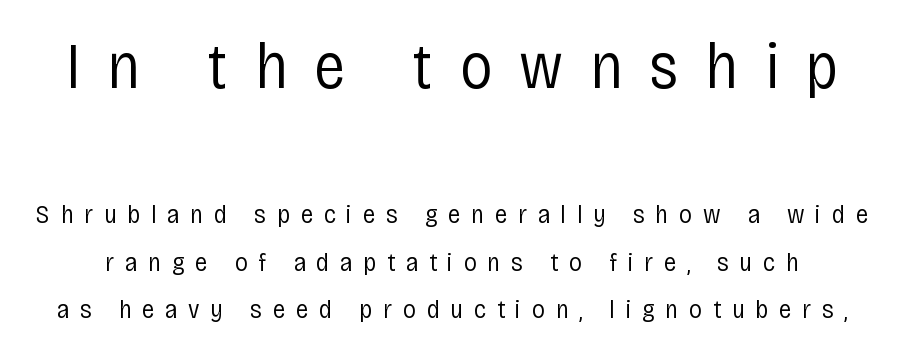
Visually, the top section dominates because its glyphs are scaled up. The font's upright variant was chosen for this text. Stroke terminals: plain, sans-serif. Do the characters align in a grid? No, the font is proportional. These glyphs show unthickened strokes, regular width or finer. The space beneath each line is pristine and unruled.
